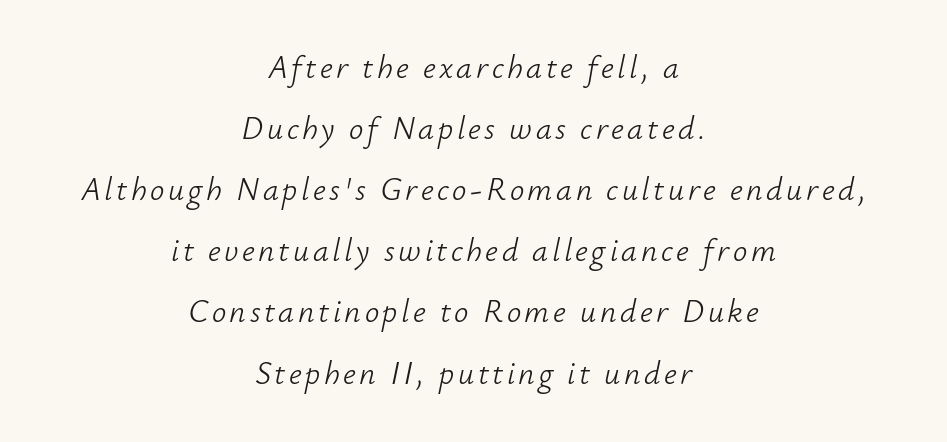
The typography opts for an oblique posture over an upright one. Character widths vary here, with narrow letters taking less room than wide ones. Honestly, the rows look like they've been pulled way apart. Reading down the block, each line starts at a different indent, mirrored at its end. Bold? No — there's no thickening of the strokes.
